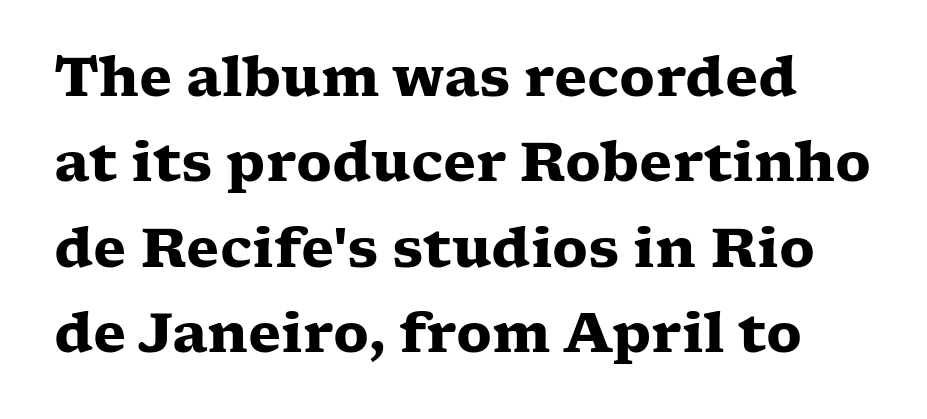
The image shows 54 px heavy, wide serif type, upright; set normal line spacing (1.58x), normal letter spacing, not underlined; low stroke contrast and a medium x-height.
